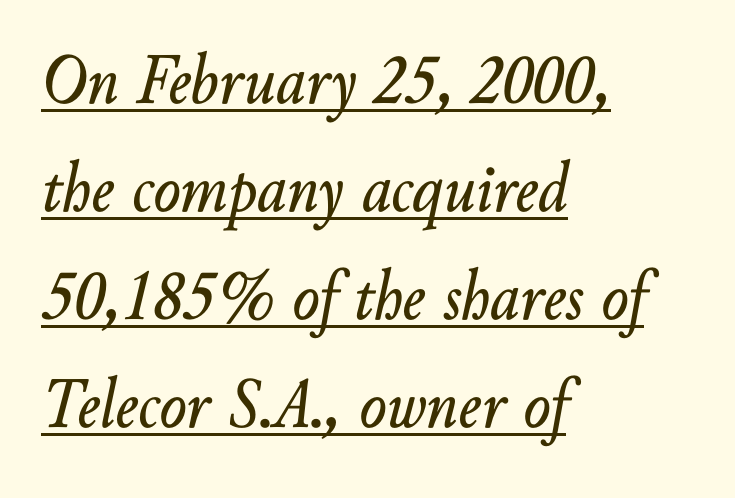
The image shows 72 px text type, italic (leaning right); set left-aligned, normal line spacing (1.5x), normal letter spacing, underlined; low stroke contrast and a small x-height.
